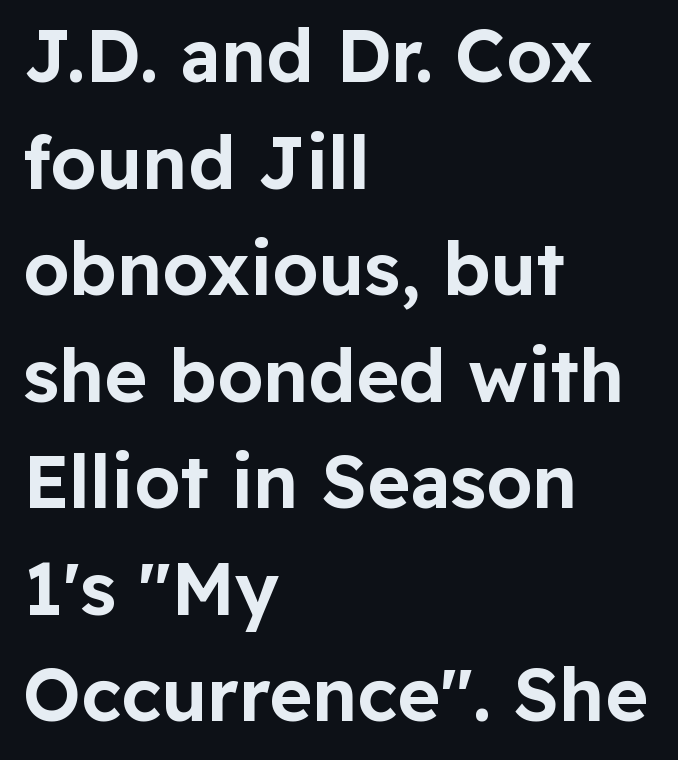
{"serif": "no", "italic": "no", "width": "normal", "stroke_contrast": "low", "x_height": "medium", "monospaced": "no", "underline": "no", "align": "left", "line_spacing": "normal", "line_spacing_ratio": 1.46, "letter_spacing": "normal", "letter_spacing_em": 0.0, "glyph_px": 73}
